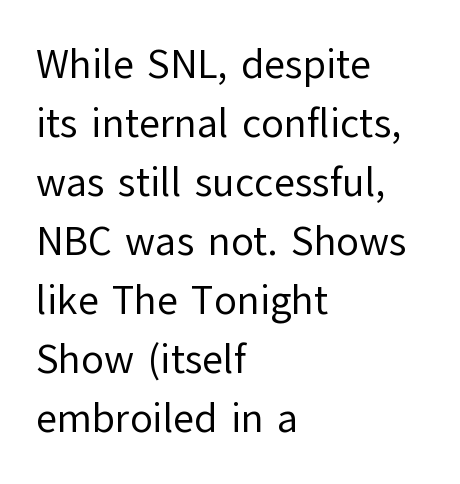
Q: Is the text bold? A: No.
Q: Is the text italic (slanted)? A: No, it is upright.
Q: Is the typeface a serif or a sans-serif typeface? A: Sans-serif.
Q: Is the text underlined? A: No.
Q: How is the paragraph aligned? A: Left-aligned.
Q: Is the spacing between letters normal or unusually wide? A: Normal.
Q: Is the spacing between lines tight, normal or loose? A: Normal.
Q: Width (condensed, normal, or wide)? A: Normal.
Q: Stroke contrast? A: Low.
Q: x-height? A: Medium.
Q: Monospaced? A: No.
